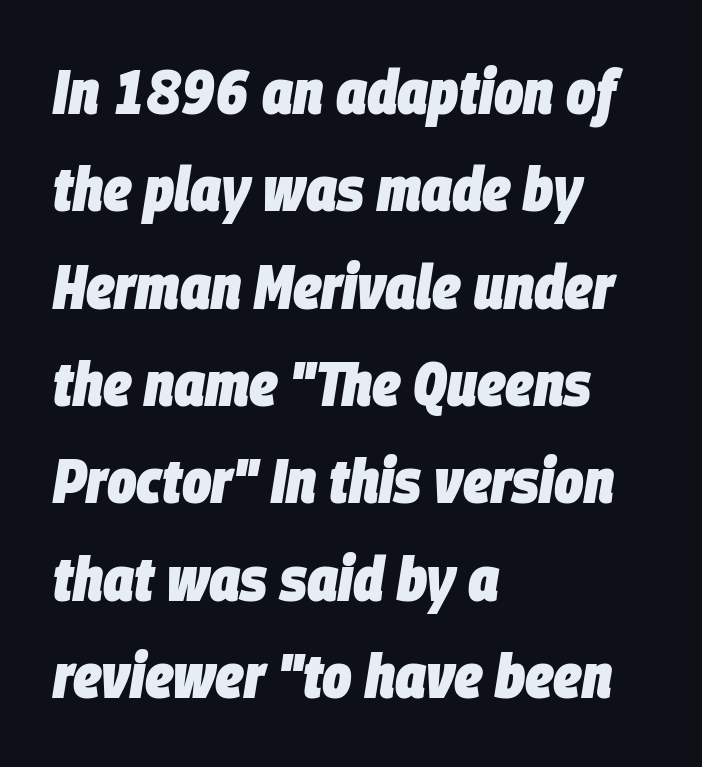
Q: Is the text bold? A: Yes.
Q: Is the text italic (slanted)? A: Yes, it leans right by about 9 degrees.
Q: Is the text underlined? A: No.
Q: How is the paragraph aligned? A: Left-aligned.
Q: Is the spacing between letters normal or unusually wide? A: Normal.
Q: Is the spacing between lines tight, normal or loose? A: Normal.
Q: Width (condensed, normal, or wide)? A: Condensed.
Q: Stroke contrast? A: Low.
Q: x-height? A: Large.
Q: Monospaced? A: No.
